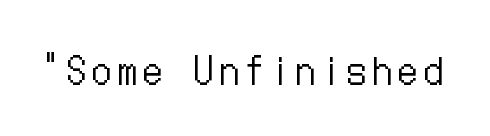
Unlike italic type, these characters show no tilt at all. Only glyphs here, with clear space below each row. The font is comparable to plain body text, perhaps lighter.
